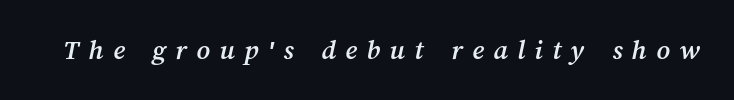
The image shows 29 px text type; set unusually wide letter spacing (+0.32 em), not underlined; medium stroke contrast and a medium x-height.
